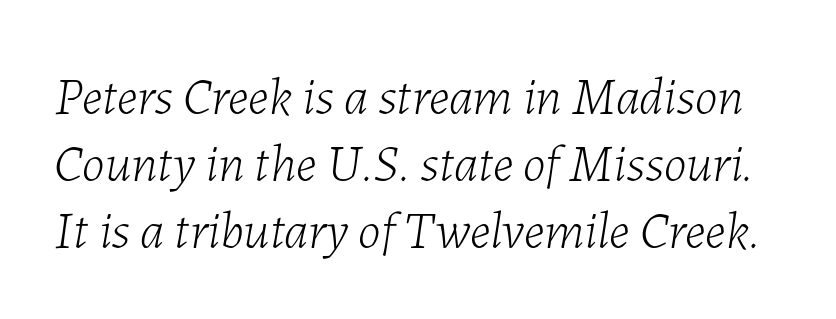
Students, observe: this is what conventionally led text looks like. Think of a printed novel: that variable character pitch is what you see here. Anything drawn beneath the words? Only blank space. The letters are slanted; this is an italic face. The letterforms sit shoulder to shoulder at normal distance.
